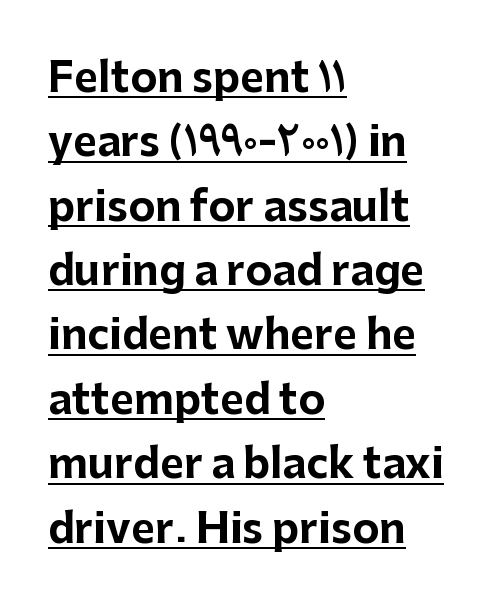
The image shows 41 px bold sans-serif type, upright; set left-aligned, normal line spacing (1.57x), normal letter spacing, underlined; low stroke contrast and a medium x-height.
